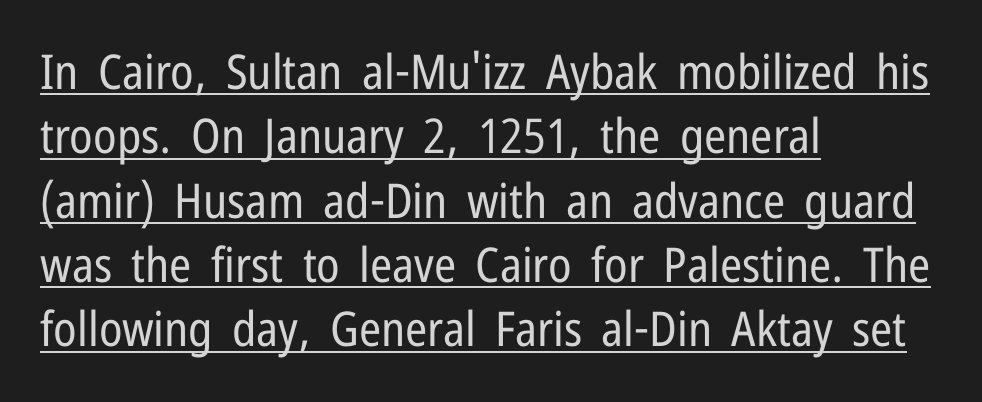
{"serif": "no", "italic": "no", "bold": "no", "weight": "regular", "width": "condensed", "stroke_contrast": "low", "x_height": "medium", "monospaced": "no", "underline": "yes", "align": "left", "line_spacing": "normal", "line_spacing_ratio": 1.34, "letter_spacing": "normal", "letter_spacing_em": 0.0, "glyph_px": 48}
